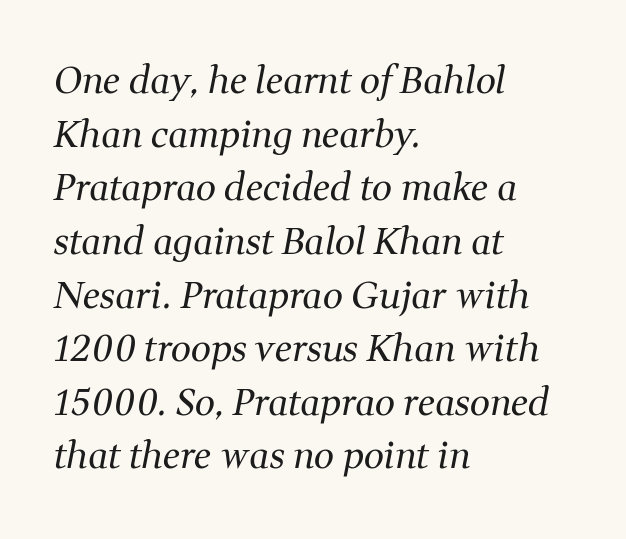
{"serif": "yes", "italic": "yes", "lean": "right", "slant_degrees": 11, "bold": "no", "weight": "regular", "width": "normal", "stroke_contrast": "medium", "x_height": "medium", "monospaced": "no", "underline": "no", "align": "left", "line_spacing": "normal", "line_spacing_ratio": 1.49, "letter_spacing": "normal", "letter_spacing_em": 0.0, "glyph_px": 36}
